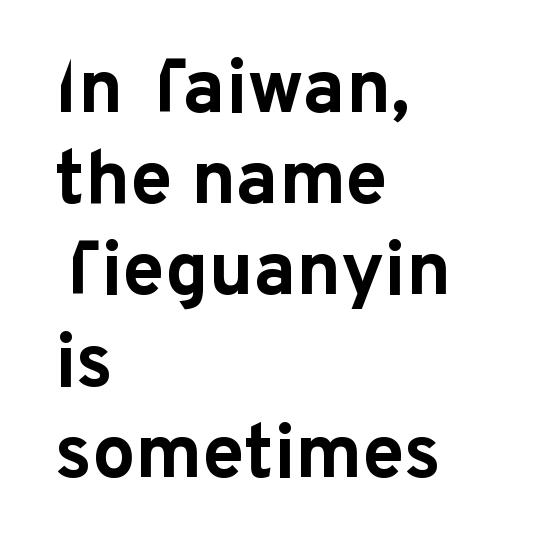
The image shows 76 px bold sans-serif type, upright; set left-aligned, line spacing 1.2x, normal letter spacing, not underlined; low stroke contrast and a medium x-height.
